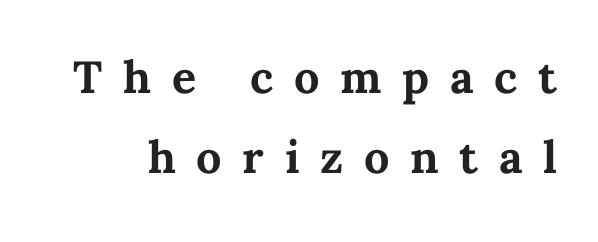
Q: Is the text bold? A: Yes.
Q: Is the text italic (slanted)? A: No, it is upright.
Q: Is the text underlined? A: No.
Q: Is the spacing between letters normal or unusually wide? A: Unusually wide.
Q: Width (condensed, normal, or wide)? A: Normal.
Q: Stroke contrast? A: Medium.
Q: x-height? A: Medium.
Q: Monospaced? A: No.
